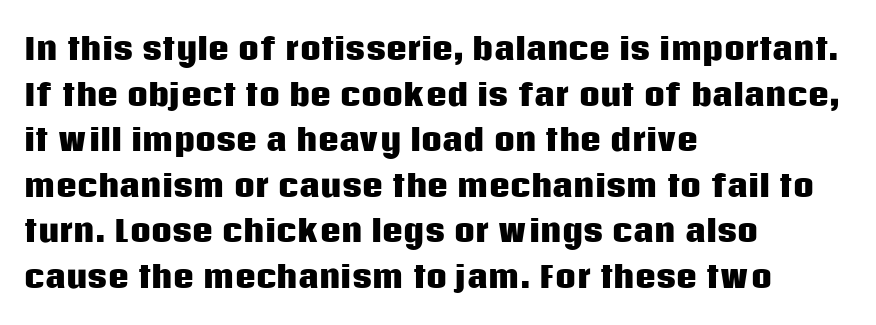
Q: Is the text bold? A: Yes.
Q: Is the text italic (slanted)? A: No, it is upright.
Q: Is the typeface a serif or a sans-serif typeface? A: Sans-serif.
Q: Is the text underlined? A: No.
Q: How is the paragraph aligned? A: Left-aligned.
Q: Is the spacing between letters normal or unusually wide? A: Normal.
Q: Is the spacing between lines tight, normal or loose? A: Normal.
Q: Width (condensed, normal, or wide)? A: Normal.
Q: Stroke contrast? A: Low.
Q: x-height? A: Large.
Q: Monospaced? A: No.
